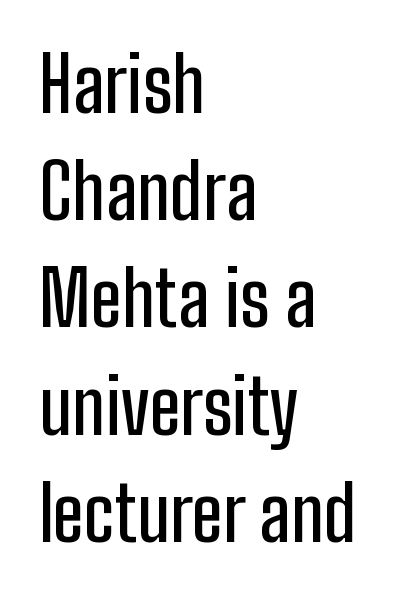
No extra tracking has been applied to these lines. The text block is weighted toward the left margin, trailing off unevenly rightward. The leading is moderate, giving the passage an even texture. Bare-footed words on every line. The letters carry no serifs — their stems end cleanly without finishing strokes. Every character sits straight up, as roman type does.
